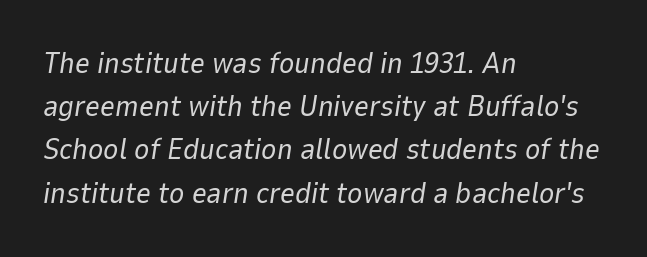
The image shows 29 px regular-weight type, italic (leaning right); set left-aligned, normal line spacing (1.49x), normal letter spacing, not underlined; low stroke contrast and a medium x-height.
